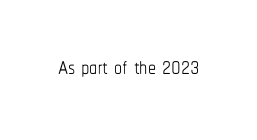
{"italic": "no", "bold": "no", "weight": "thin", "width": "condensed", "stroke_contrast": "low", "x_height": "medium", "monospaced": "no", "underline": "no", "letter_spacing": "normal", "letter_spacing_em": 0.0, "glyph_px": 32}
